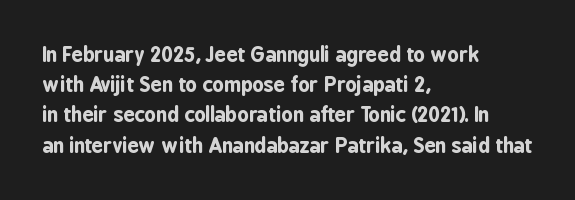
The image shows 20 px bold type, upright; set left-aligned, normal line spacing (1.51x), normal letter spacing, not underlined.
